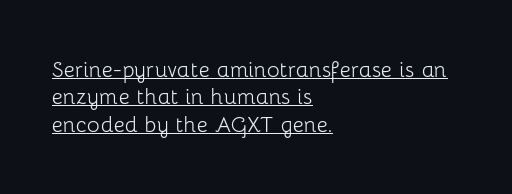
{"italic": "no", "bold": "no", "underline": "yes", "align": "left", "line_spacing": "tight", "line_spacing_ratio": 1.01, "letter_spacing": "normal", "letter_spacing_em": 0.0, "glyph_px": 27}
